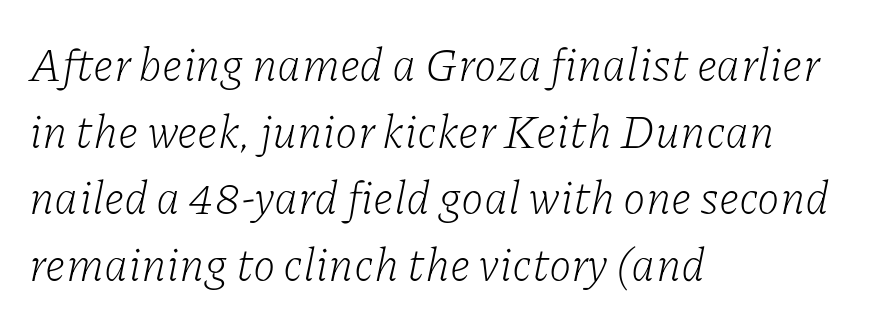
{"serif": "yes", "italic": "yes", "lean": "right", "slant_degrees": 11, "bold": "no", "weight": "light", "width": "normal", "stroke_contrast": "low", "x_height": "medium", "monospaced": "no", "underline": "no", "align": "left", "line_spacing": "normal", "line_spacing_ratio": 1.45, "letter_spacing": "normal", "letter_spacing_em": 0.0, "glyph_px": 46}
